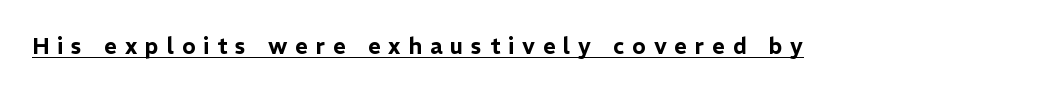
Q: Is the text italic (slanted)? A: No, it is upright.
Q: Is the text underlined? A: Yes.
Q: Is the spacing between letters normal or unusually wide? A: Unusually wide.
